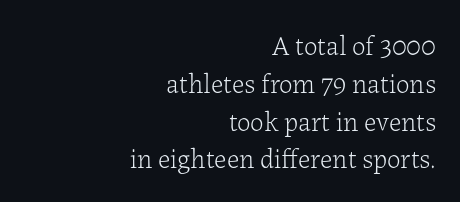
Rule under the text: the space is simply empty. The letterforms sit at book weight or below. The line texture is even and compact thanks to regular tracking. The line-height multiplier appears to be the usual default. The specimen reads as upright at a glance.
